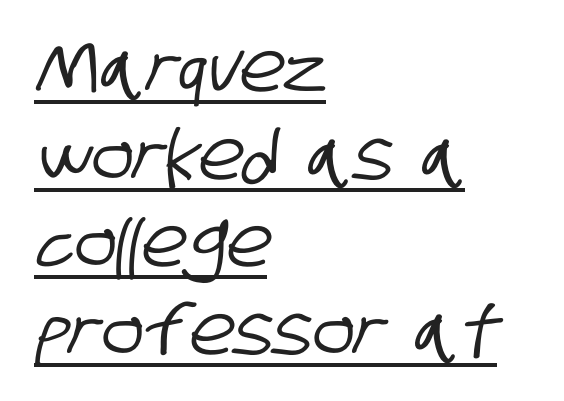
The image shows 69 px condensed sans-serif type; set left-aligned, normal line spacing (1.27x), normal letter spacing, underlined; low stroke contrast and a large x-height.
